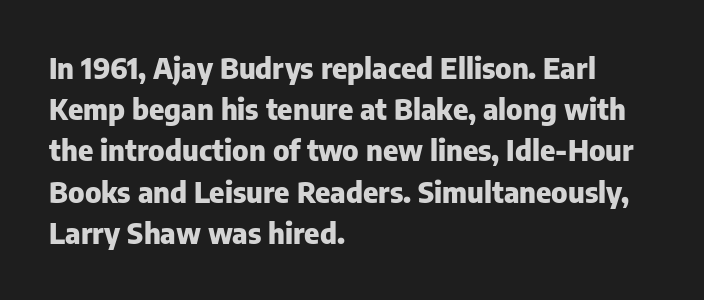
{"serif": "no", "italic": "no", "bold": "yes", "weight": "heavy", "width": "normal", "stroke_contrast": "low", "x_height": "medium", "monospaced": "no", "underline": "no", "align": "left", "line_spacing": "normal", "line_spacing_ratio": 1.42, "letter_spacing": "normal", "letter_spacing_em": 0.0, "glyph_px": 29}
